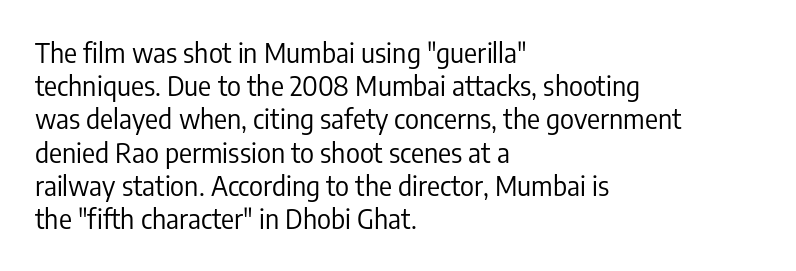
The zone under the glyphs is completely vacant. The passage is arranged the way most books set body copy — flush left. The type sits square on the baseline with zero lean. Weight: in the light-to-regular range. In terms of letterspacing, this is plain default setting.
